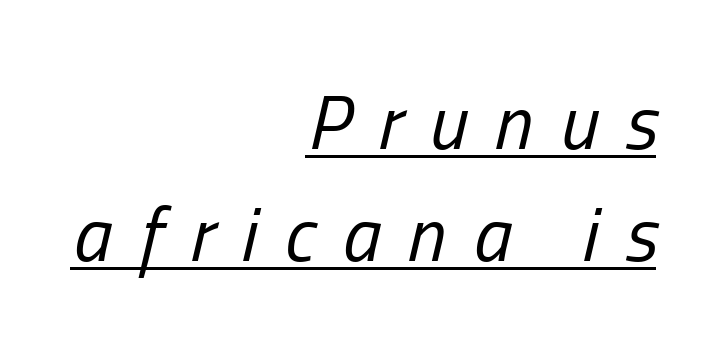
Look at the tracking — it's clearly loosened, letters drifting apart. Weight: regular or lighter. Is the type slanted? Yes — the strokes lean at a clear angle. A typesetter would call this leading conventional body-copy spacing.
